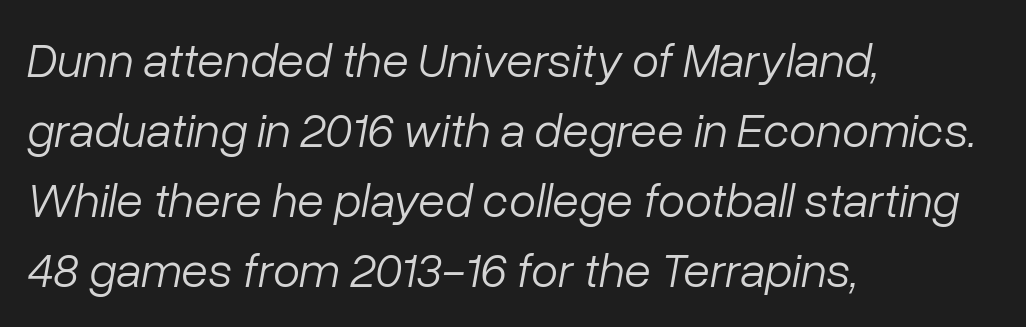
Q: Is the text bold? A: No.
Q: Is the text italic (slanted)? A: Yes, it leans right by about 10 degrees.
Q: Is the text underlined? A: No.
Q: How is the paragraph aligned? A: Left-aligned.
Q: Is the spacing between letters normal or unusually wide? A: Normal.
Q: Is the spacing between lines tight, normal or loose? A: Normal.
Q: Width (condensed, normal, or wide)? A: Normal.
Q: Stroke contrast? A: Low.
Q: x-height? A: Medium.
Q: Monospaced? A: No.
